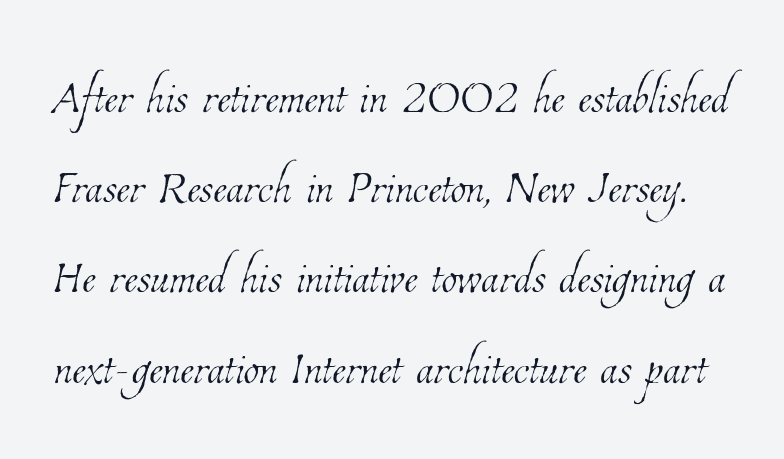
{"bold": "no", "weight": "thin", "width": "condensed", "stroke_contrast": "low", "x_height": "medium", "monospaced": "no", "underline": "no", "line_spacing": "normal", "line_spacing_ratio": 1.41, "letter_spacing": "normal", "letter_spacing_em": 0.0, "glyph_px": 64}
